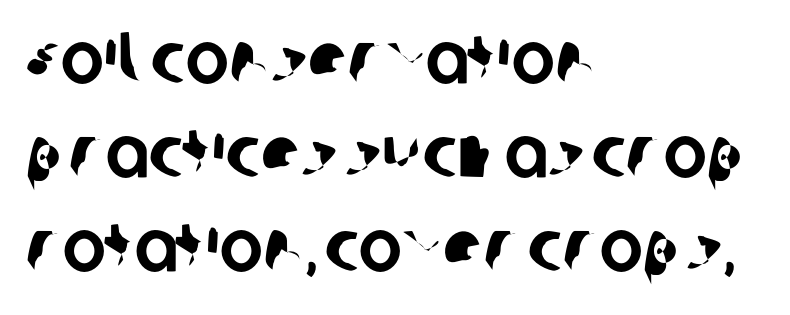
Descenders hang freely into open space. If you measured baseline to baseline, you'd find a middling distance. The typeface chosen for these lines omits serifs. The letters advance in unequal steps, a hallmark of proportional type.
